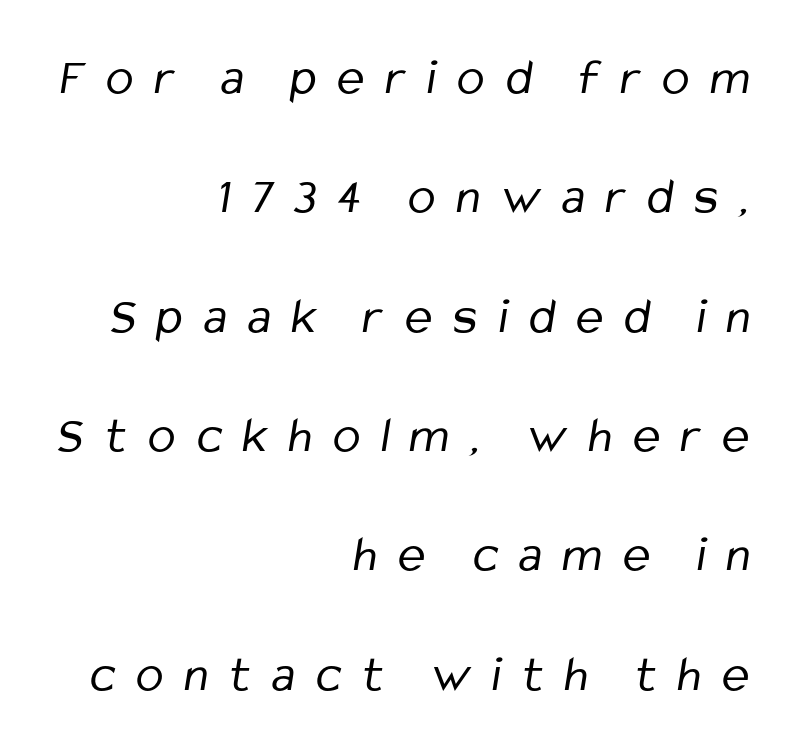
{"serif": "no", "bold": "no", "weight": "regular", "width": "condensed", "stroke_contrast": "low", "x_height": "medium", "monospaced": "no", "underline": "no", "align": "right", "line_spacing": "loose", "line_spacing_ratio": 2.34, "letter_spacing": "wide", "letter_spacing_em": 0.41, "glyph_px": 51}
